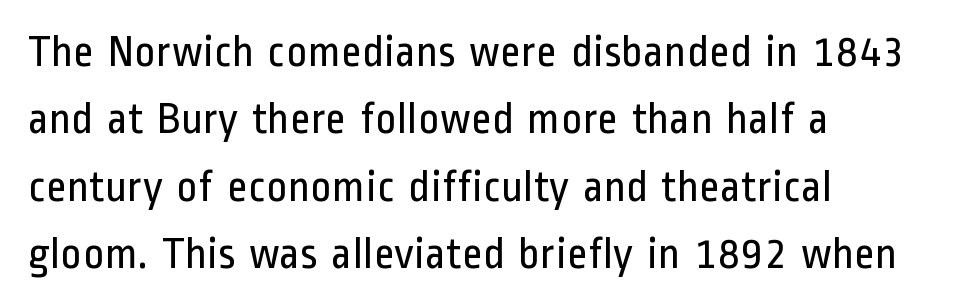
Q: Is the text bold? A: No.
Q: Is the text italic (slanted)? A: No, it is upright.
Q: Is the typeface a serif or a sans-serif typeface? A: Sans-serif.
Q: Is the text underlined? A: No.
Q: How is the paragraph aligned? A: Left-aligned.
Q: Is the spacing between letters normal or unusually wide? A: Normal.
Q: Is the spacing between lines tight, normal or loose? A: Normal.
Q: Width (condensed, normal, or wide)? A: Condensed.
Q: Stroke contrast? A: Low.
Q: x-height? A: Medium.
Q: Monospaced? A: No.
